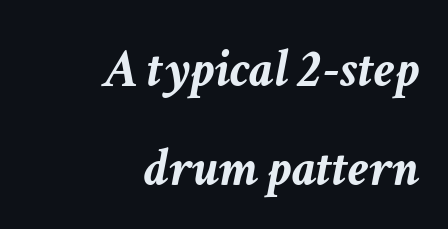
Q: Is the text bold? A: Yes.
Q: Is the text italic (slanted)? A: Yes, it leans right by about 11 degrees.
Q: Is the text underlined? A: No.
Q: How is the paragraph aligned? A: Right-aligned.
Q: Is the spacing between letters normal or unusually wide? A: Normal.
Q: Width (condensed, normal, or wide)? A: Normal.
Q: Stroke contrast? A: Low.
Q: x-height? A: Medium.
Q: Monospaced? A: No.
